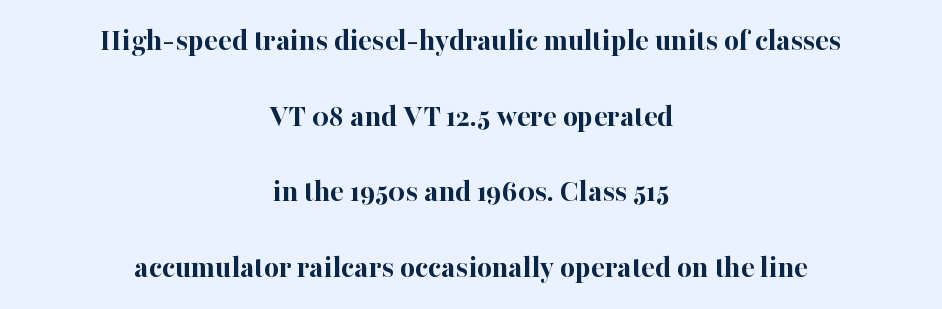
{"serif": "yes", "italic": "no", "bold": "yes", "weight": "bold", "width": "normal", "stroke_contrast": "high", "x_height": "medium", "monospaced": "no", "underline": "no", "align": "center", "line_spacing": "loose", "line_spacing_ratio": 2.36, "letter_spacing": "normal", "letter_spacing_em": 0.0, "glyph_px": 32}
